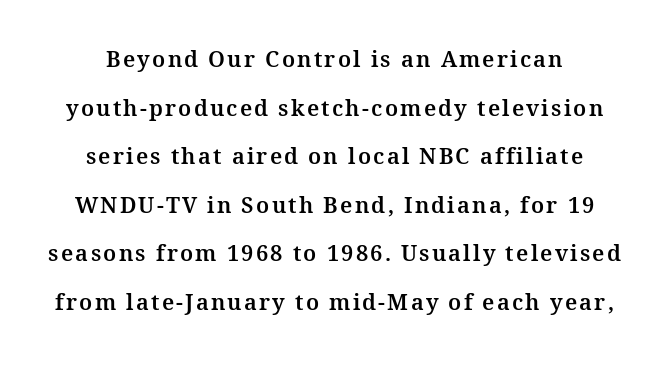
Style check: upright. Rule under the text: the space is simply empty. The lines are spread far apart with generous leading.
